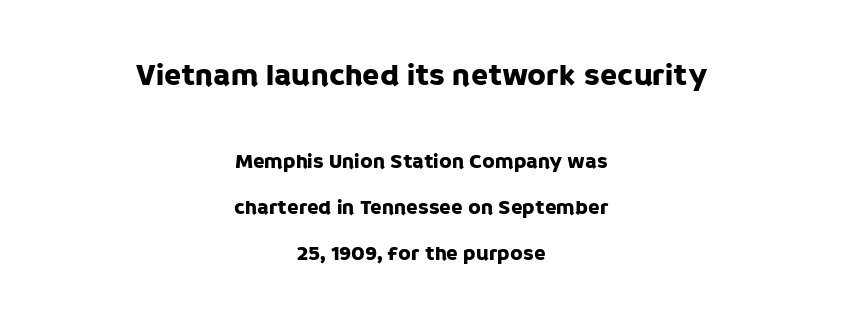
Varying glyph widths throughout — classic text-font behaviour. Does the type have serifs? No, each stem ends abruptly. Does the copy run flush right? No — it is centered line by line. When letters stand straight like this, we call the style roman or upright.
